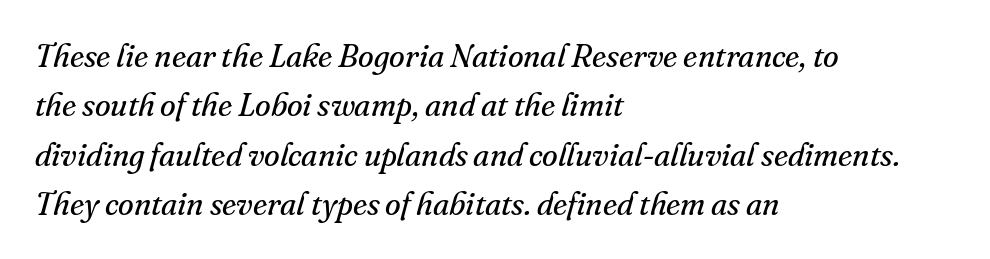
Q: Is the text bold? A: No.
Q: Is the text italic (slanted)? A: Yes, it leans right by about 16 degrees.
Q: Is the typeface a serif or a sans-serif typeface? A: Serif.
Q: Is the text underlined? A: No.
Q: How is the paragraph aligned? A: Left-aligned.
Q: Is the spacing between letters normal or unusually wide? A: Normal.
Q: Is the spacing between lines tight, normal or loose? A: Normal.
Q: Width (condensed, normal, or wide)? A: Normal.
Q: Stroke contrast? A: Medium.
Q: x-height? A: Small.
Q: Monospaced? A: No.
